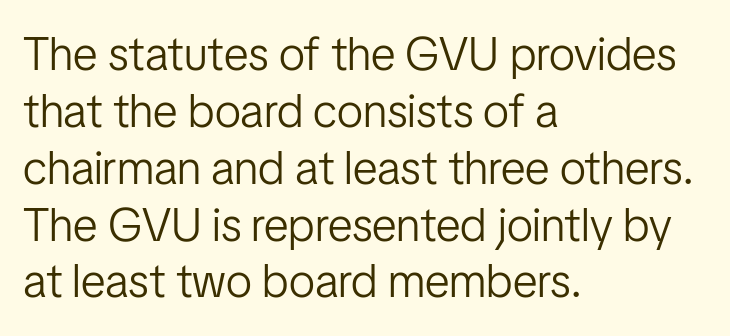
{"serif": "no", "italic": "no", "bold": "no", "weight": "light", "width": "condensed", "stroke_contrast": "low", "x_height": "medium", "monospaced": "no", "underline": "no", "align": "left", "line_spacing_ratio": 1.21, "letter_spacing": "normal", "letter_spacing_em": 0.0, "glyph_px": 47}
